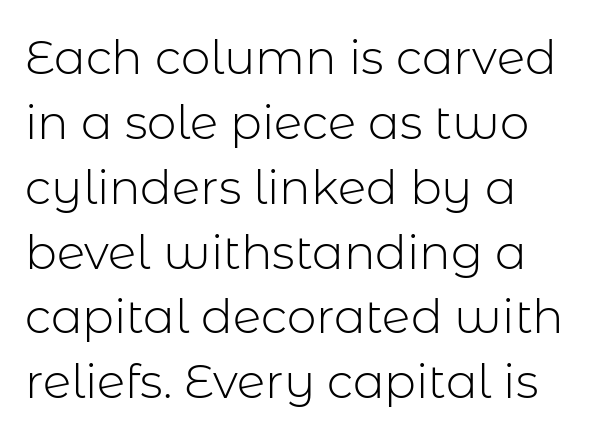
The image shows 47 px light sans-serif type, upright; set left-aligned, normal line spacing (1.38x), normal letter spacing, not underlined; low stroke contrast and a medium x-height.
